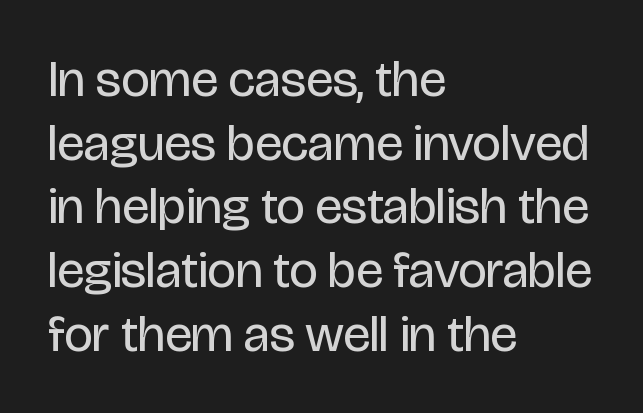
Q: Is the text bold? A: No.
Q: Is the text italic (slanted)? A: No, it is upright.
Q: Is the typeface a serif or a sans-serif typeface? A: Sans-serif.
Q: Is the text underlined? A: No.
Q: How is the paragraph aligned? A: Left-aligned.
Q: Is the spacing between letters normal or unusually wide? A: Normal.
Q: Is the spacing between lines tight, normal or loose? A: Normal.
Q: Width (condensed, normal, or wide)? A: Condensed.
Q: Stroke contrast? A: Low.
Q: x-height? A: Large.
Q: Monospaced? A: No.
